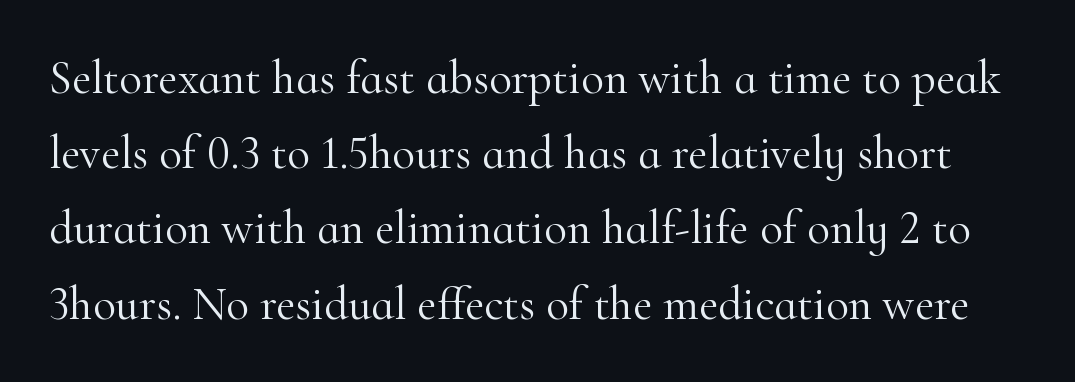
Is the stroke heavy? The answer is a plain regular-or-lighter. A clean baseline with only descenders dipping below it. No extra tracking has been applied to these lines. Successive baselines arrive at the customary interval.
